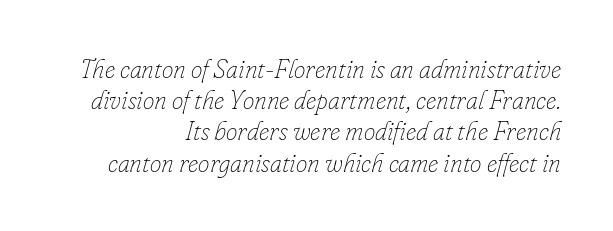
{"italic": "yes", "lean": "right", "slant_degrees": 16, "bold": "no", "underline": "no", "align": "right", "line_spacing_ratio": 1.2, "letter_spacing": "normal", "letter_spacing_em": 0.0, "glyph_px": 26}
